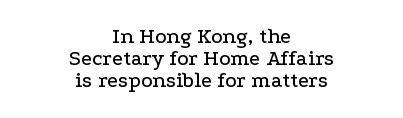
Italic? Not at all — the glyphs are vertical. Is the block centered? Yes — each line is placed symmetrically about the middle. Interline gaps are noticeably narrow in this sample. Compared with typical body copy, the letter spacing here is the same.
